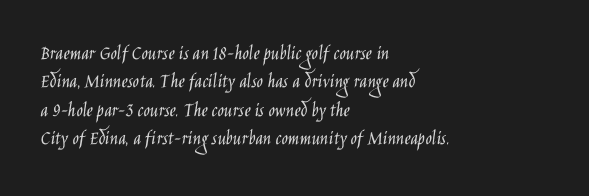
{"bold": "no", "underline": "no", "align": "left", "line_spacing": "normal", "line_spacing_ratio": 1.35, "letter_spacing": "normal", "letter_spacing_em": 0.0, "glyph_px": 21}
